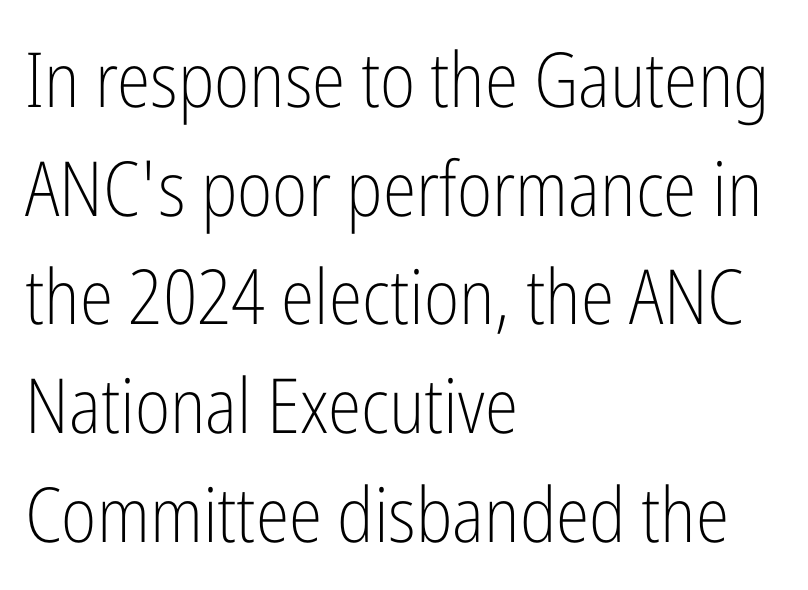
Note the varied advance widths — an 'i' is clearly narrower than an 'm'. Teacher's note: observe the even left margin — that is flush-left alignment. The font's upright variant was chosen for this text. Stems and bowls with no extra thickness — not bold. The typeface chosen for these lines omits serifs. Any mark beneath the type? The region is blank.
